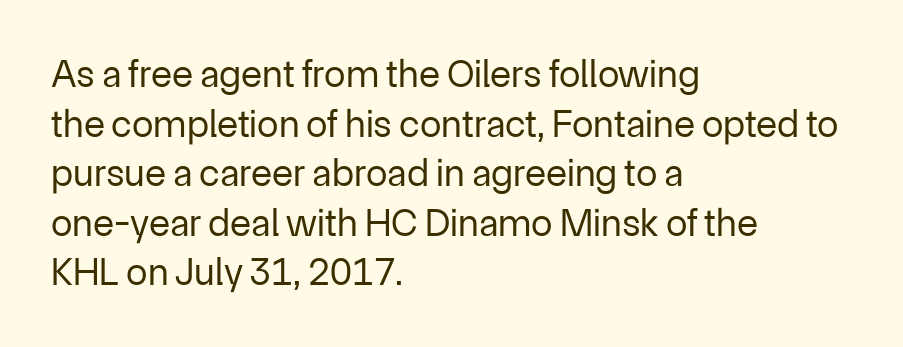
The image shows 39 px regular-weight sans-serif type, upright; set left-aligned, normal line spacing (1.27x), normal letter spacing, not underlined; low stroke contrast and a medium x-height.
